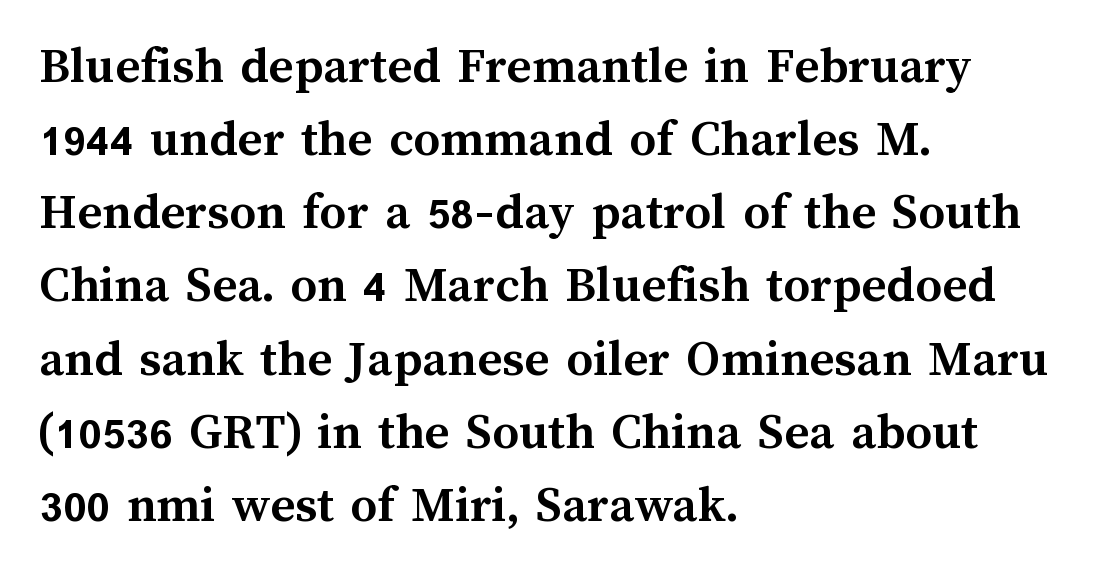
{"italic": "no", "bold": "yes", "weight": "semibold", "width": "normal", "stroke_contrast": "medium", "x_height": "medium", "monospaced": "no", "underline": "no", "align": "left", "line_spacing": "normal", "line_spacing_ratio": 1.38, "letter_spacing": "normal", "letter_spacing_em": 0.0, "glyph_px": 53}
